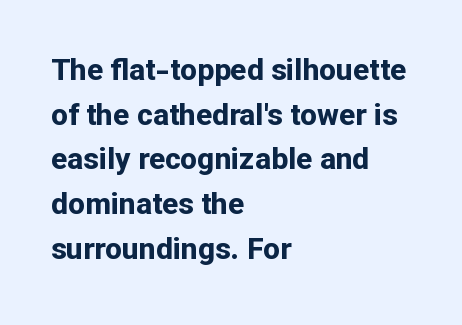
{"serif": "no", "italic": "no", "bold": "yes", "weight": "bold", "width": "normal", "stroke_contrast": "low", "x_height": "medium", "monospaced": "no", "underline": "no", "align": "left", "line_spacing": "normal", "line_spacing_ratio": 1.49, "letter_spacing": "normal", "letter_spacing_em": 0.0, "glyph_px": 30}
